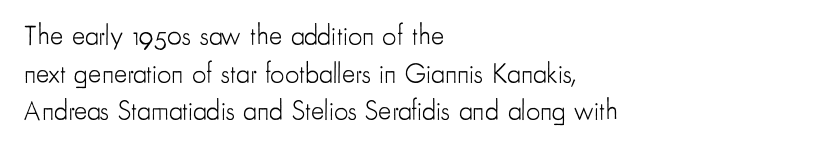
Each line starts at the same left margin while the right side varies. Italic: no, the glyphs are upright roman. The baseline area is clear. Look at the bottom of the vertical strokes: they stop flat, with no serifs. The strokes carry an ordinary text weight at most. Normally led — the rows are evenly, conventionally spaced.
